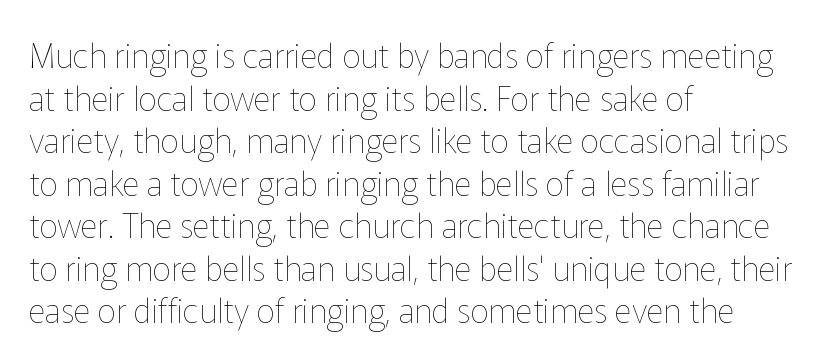
{"italic": "no", "bold": "no", "weight": "thin", "width": "normal", "stroke_contrast": "low", "x_height": "medium", "monospaced": "no", "underline": "no", "align": "left", "line_spacing": "normal", "line_spacing_ratio": 1.29, "letter_spacing": "normal", "letter_spacing_em": 0.0, "glyph_px": 33}
